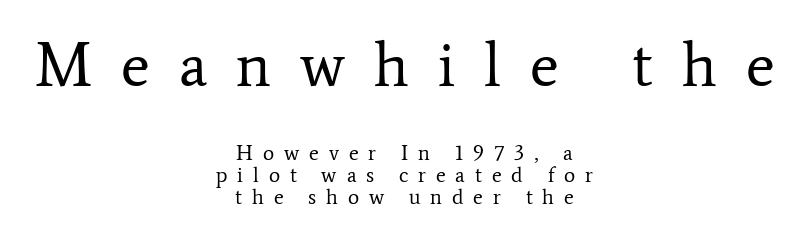
{"serif": "yes", "italic": "no", "bold": "no", "weight": "regular", "width": "normal", "stroke_contrast": "low", "x_height": "medium", "monospaced": "no", "underline": "no", "align": "center", "line_spacing": "tight", "line_spacing_ratio": 1.03, "letter_spacing": "wide", "letter_spacing_em": 0.47, "larger_block": "first", "size_ratio": 2.95, "glyph_px": 62}
